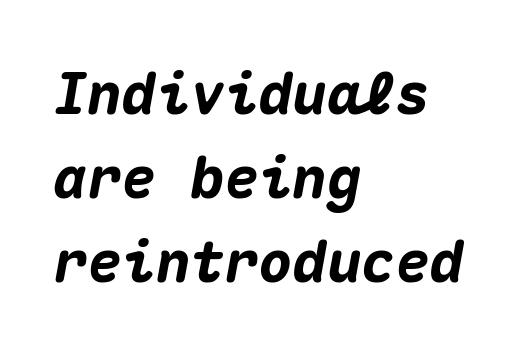
The image shows 57 px heavy type, italic (leaning right), monospaced; set left-aligned, normal line spacing (1.47x), normal letter spacing, not underlined; medium stroke contrast and a medium x-height.
